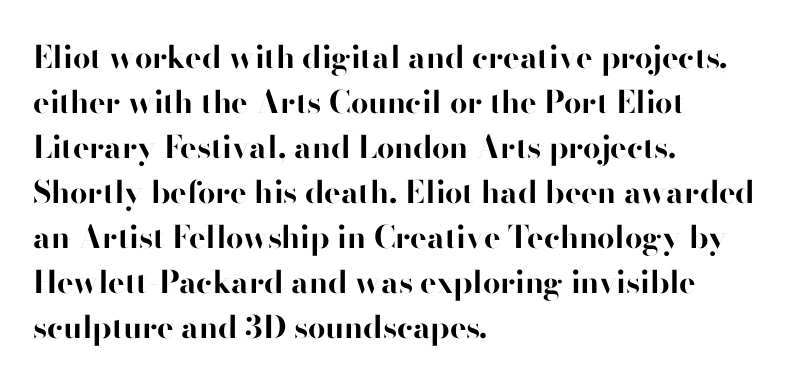
Q: Is the text bold? A: Yes.
Q: Is the text italic (slanted)? A: No, it is upright.
Q: Is the typeface a serif or a sans-serif typeface? A: Sans-serif.
Q: Is the text underlined? A: No.
Q: How is the paragraph aligned? A: Left-aligned.
Q: Is the spacing between letters normal or unusually wide? A: Normal.
Q: Is the spacing between lines tight, normal or loose? A: Normal.
Q: Width (condensed, normal, or wide)? A: Normal.
Q: Stroke contrast? A: High.
Q: x-height? A: Small.
Q: Monospaced? A: No.
